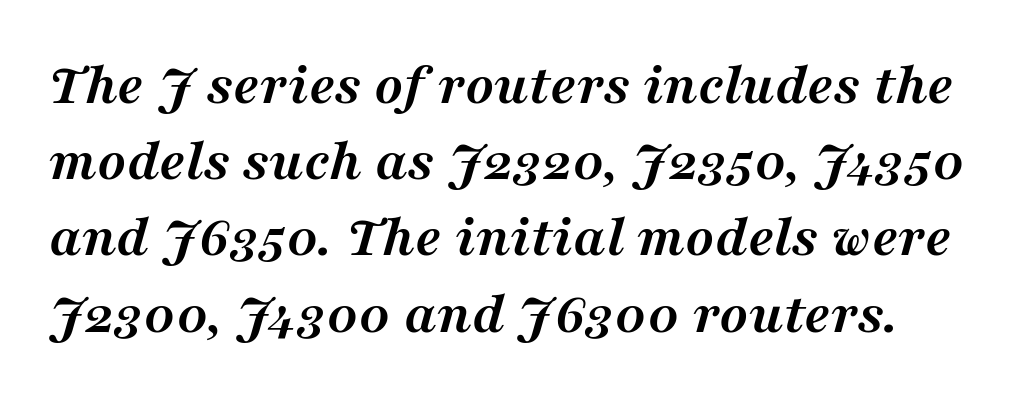
The image shows 60 px semibold serif type, italic (leaning right); set normal line spacing (1.27x), normal letter spacing, not underlined; medium stroke contrast and a medium x-height.
